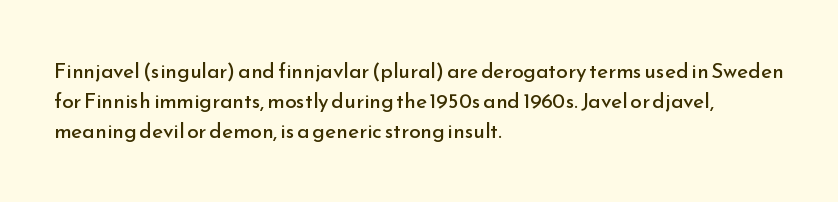
Compared with typical body copy, the letter spacing here is the same. The text block is weighted toward the left margin, trailing off unevenly rightward. The foot of each line stays bare and open. Evenly set lines give the paragraph a standard silhouette. Stroke thickness stays within the range of a standard reading face or lighter.
